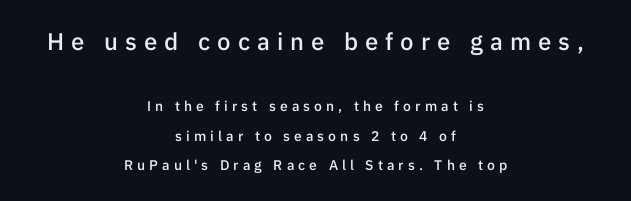
{"italic": "no", "bold": "semi", "underline": "no", "align": "center", "line_spacing": "loose", "line_spacing_ratio": 2.14, "letter_spacing": "wide", "letter_spacing_em": 0.29, "larger_block": "first", "size_ratio": 1.71, "glyph_px": 24}
